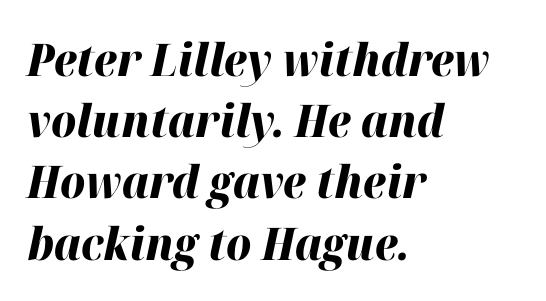
Q: Is the text bold? A: Yes.
Q: Is the text italic (slanted)? A: Yes, it leans right by about 12 degrees.
Q: Is the text underlined? A: No.
Q: How is the paragraph aligned? A: Left-aligned.
Q: Is the spacing between letters normal or unusually wide? A: Normal.
Q: Is the spacing between lines tight, normal or loose? A: Normal.
Q: Width (condensed, normal, or wide)? A: Normal.
Q: Stroke contrast? A: High.
Q: x-height? A: Medium.
Q: Monospaced? A: No.
